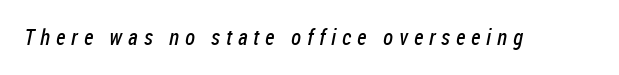
The letters look calm and open, with moderate or lighter stems. Clear beneath every line of the passage. The face used here is rendered with a markedly widened letterfit.
